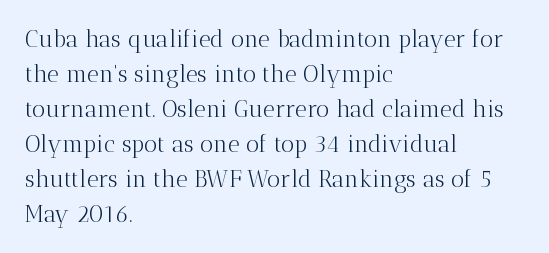
Weight: not bold — regular or lighter. The typesetter chose a ragged-right arrangement here. Each new line begins a customary step beneath the previous one. You could call the tracking neutral — neither tight nor loose. Only glyphs here, with clear space below each row. You can tell it's not italic because the verticals are truly vertical.
